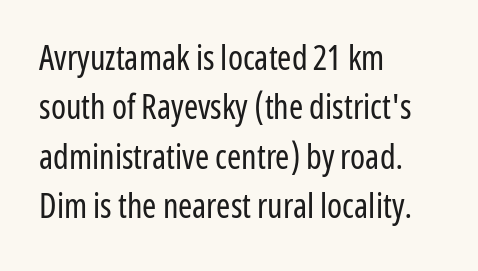
Q: Is the text bold? A: No.
Q: Is the text italic (slanted)? A: No, it is upright.
Q: Is the typeface a serif or a sans-serif typeface? A: Sans-serif.
Q: Is the text underlined? A: No.
Q: How is the paragraph aligned? A: Left-aligned.
Q: Is the spacing between letters normal or unusually wide? A: Normal.
Q: Is the spacing between lines tight, normal or loose? A: Normal.
Q: Width (condensed, normal, or wide)? A: Condensed.
Q: Stroke contrast? A: Low.
Q: x-height? A: Medium.
Q: Monospaced? A: No.
